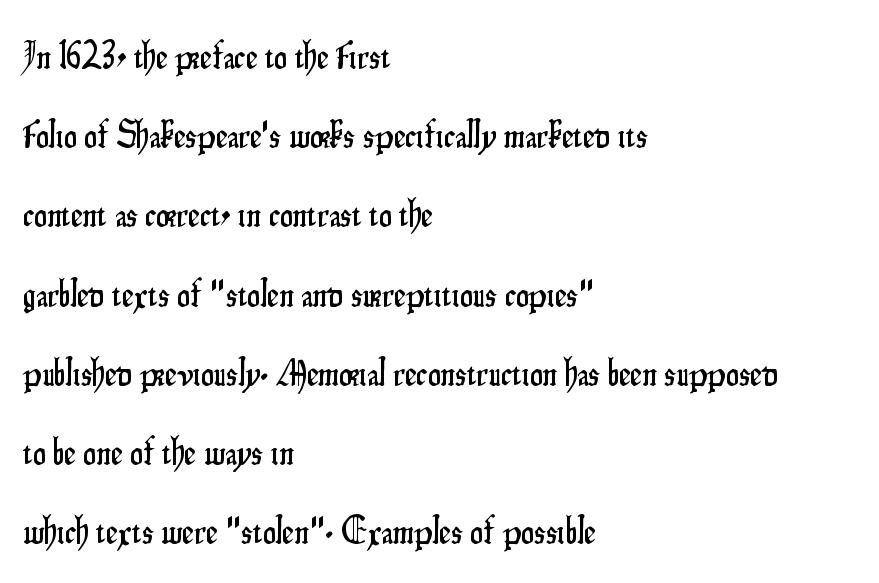
Q: Is the text italic (slanted)? A: No, it is upright.
Q: Is the typeface a serif or a sans-serif typeface? A: Sans-serif.
Q: Is the text underlined? A: No.
Q: How is the paragraph aligned? A: Left-aligned.
Q: Is the spacing between letters normal or unusually wide? A: Normal.
Q: Is the spacing between lines tight, normal or loose? A: Loose.
Q: Width (condensed, normal, or wide)? A: Condensed.
Q: Stroke contrast? A: Low.
Q: x-height? A: Small.
Q: Monospaced? A: No.
